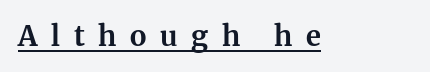
Q: Is the text bold? A: Yes.
Q: Is the text italic (slanted)? A: No, it is upright.
Q: Is the typeface a serif or a sans-serif typeface? A: Serif.
Q: Is the text underlined? A: Yes.
Q: Is the spacing between letters normal or unusually wide? A: Unusually wide.
Q: Width (condensed, normal, or wide)? A: Normal.
Q: Stroke contrast? A: Medium.
Q: x-height? A: Medium.
Q: Monospaced? A: No.
